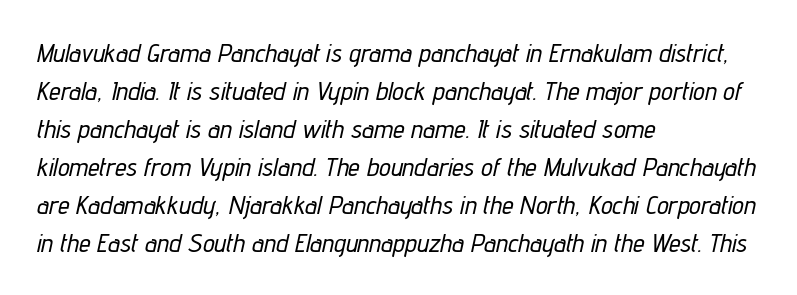
The vertical gap from one line to the next is medium. The text block is weighted toward the left margin, trailing off unevenly rightward. The space directly below the letters is spotless. Posture: slanted. Characters follow at the spacing the type designer built in.
